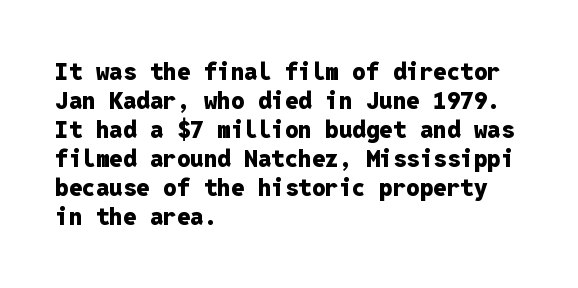
{"italic": "no", "bold": "yes", "underline": "no", "align": "left", "line_spacing_ratio": 1.21, "letter_spacing": "normal", "letter_spacing_em": 0.0, "glyph_px": 24}
